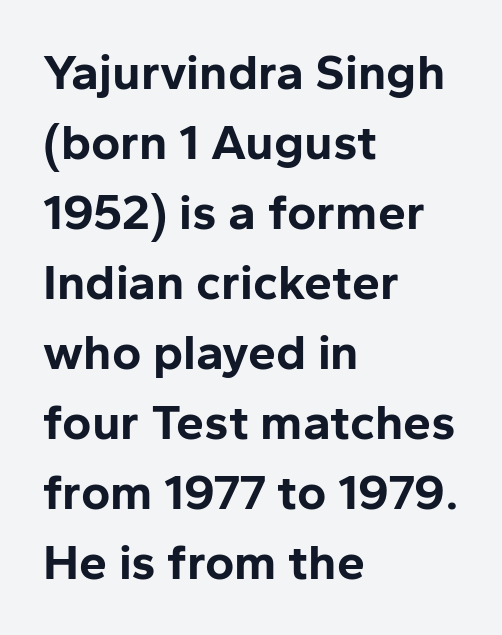
The image shows 50 px bold sans-serif type, upright; set left-aligned, normal line spacing (1.4x), normal letter spacing, not underlined; low stroke contrast and a medium x-height.
